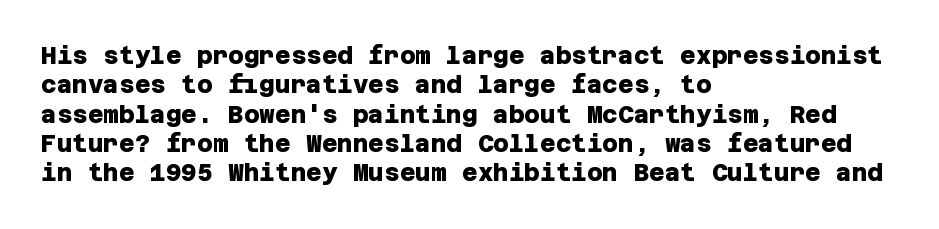
Q: Is the text bold? A: Yes.
Q: Is the text underlined? A: No.
Q: How is the paragraph aligned? A: Left-aligned.
Q: Is the spacing between letters normal or unusually wide? A: Normal.
